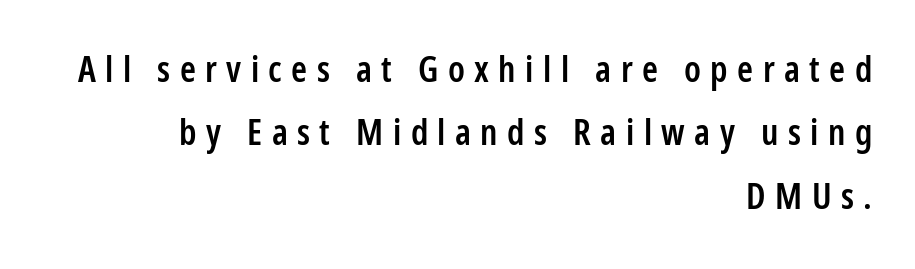
{"serif": "no", "italic": "no", "bold": "semi", "weight": "semibold", "width": "condensed", "stroke_contrast": "low", "x_height": "medium", "monospaced": "no", "underline": "no", "align": "right", "line_spacing_ratio": 1.76, "letter_spacing": "wide", "letter_spacing_em": 0.26, "glyph_px": 36}
